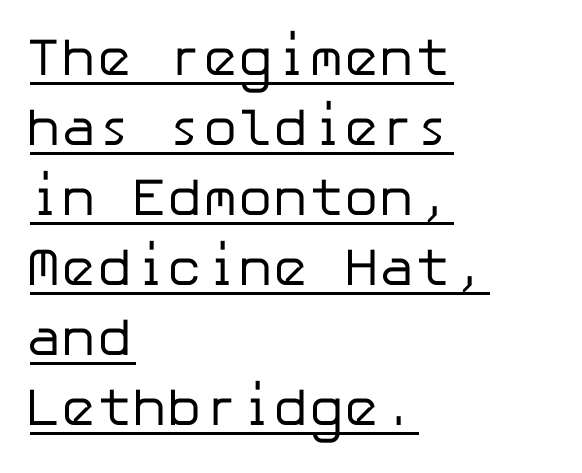
The image shows 53 px regular-weight sans-serif type, upright; set left-aligned, normal line spacing (1.32x), normal letter spacing, underlined; low stroke contrast and a medium x-height.
